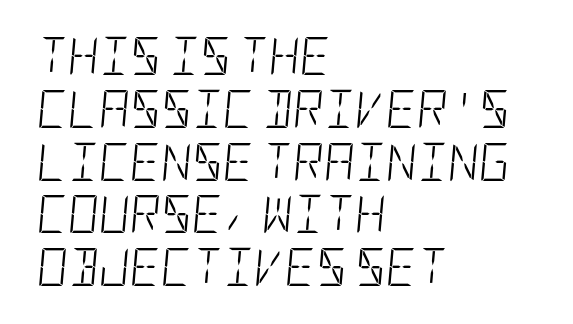
{"italic": "yes", "lean": "right", "slant_degrees": 5, "bold": "no", "weight": "light", "width": "condensed", "stroke_contrast": "low", "x_height": "large", "underline": "no", "align": "left", "line_spacing": "normal", "line_spacing_ratio": 1.39, "letter_spacing": "normal", "letter_spacing_em": 0.0, "glyph_px": 38}
